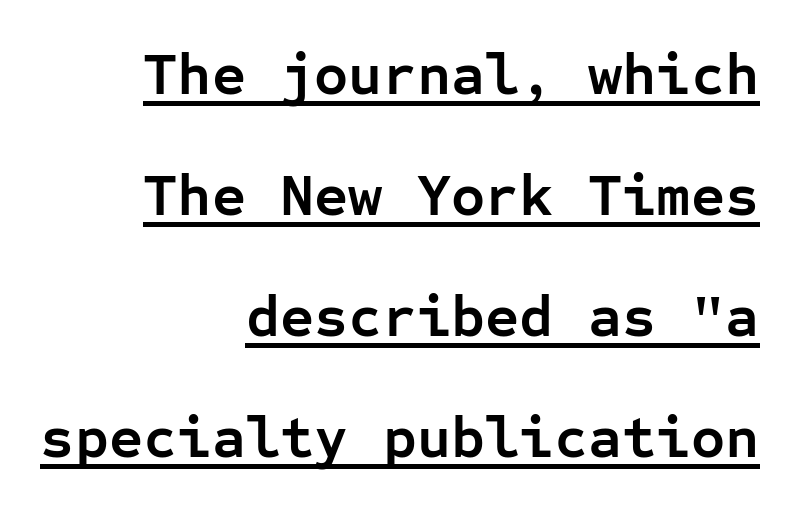
{"serif": "no", "italic": "no", "bold": "yes", "weight": "semibold", "width": "normal", "stroke_contrast": "low", "x_height": "medium", "monospaced": "yes", "underline": "yes", "align": "right", "line_spacing": "loose", "line_spacing_ratio": 2.05, "letter_spacing": "normal", "letter_spacing_em": 0.0, "glyph_px": 59}
